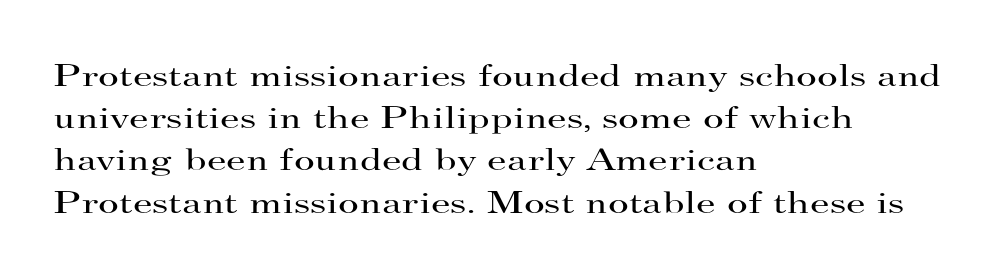
Q: Is the text bold? A: No.
Q: Is the text italic (slanted)? A: No, it is upright.
Q: Is the typeface a serif or a sans-serif typeface? A: Serif.
Q: Is the text underlined? A: No.
Q: How is the paragraph aligned? A: Left-aligned.
Q: Is the spacing between letters normal or unusually wide? A: Normal.
Q: Is the spacing between lines tight, normal or loose? A: Normal.
Q: Width (condensed, normal, or wide)? A: Wide.
Q: Stroke contrast? A: High.
Q: x-height? A: Small.
Q: Monospaced? A: No.
